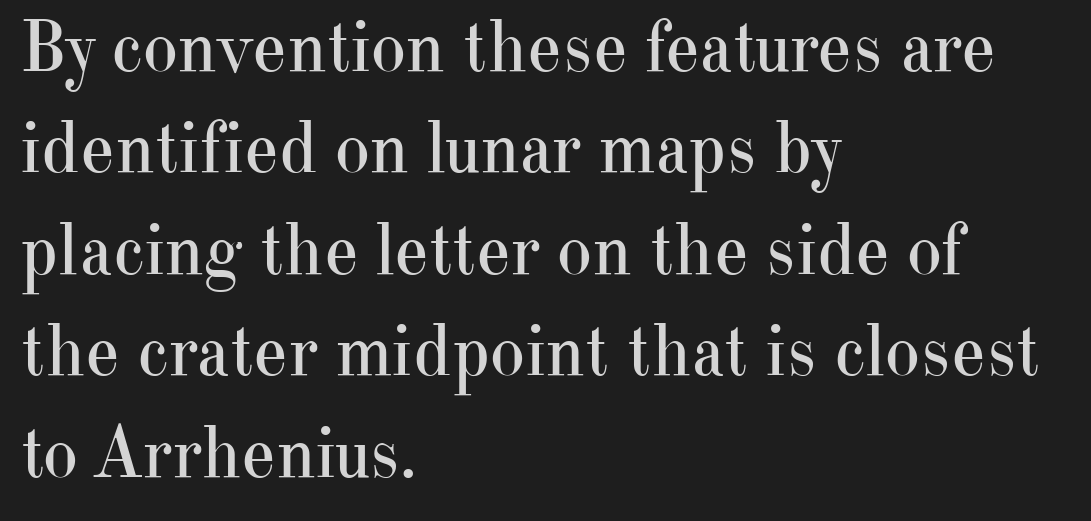
The image shows 74 px regular-weight serif type, upright; set left-aligned, normal line spacing (1.37x), normal letter spacing, not underlined; high stroke contrast and a small x-height.
